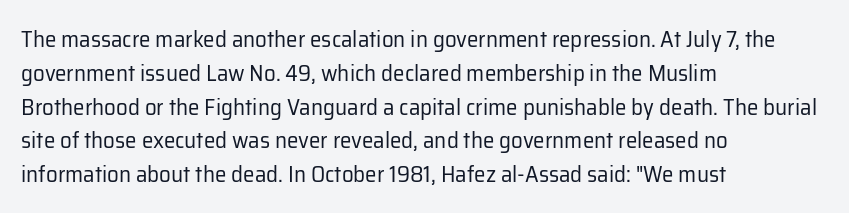
{"italic": "no", "bold": "no", "underline": "no", "align": "left", "line_spacing": "normal", "line_spacing_ratio": 1.47, "letter_spacing": "normal", "letter_spacing_em": 0.0, "glyph_px": 23}
